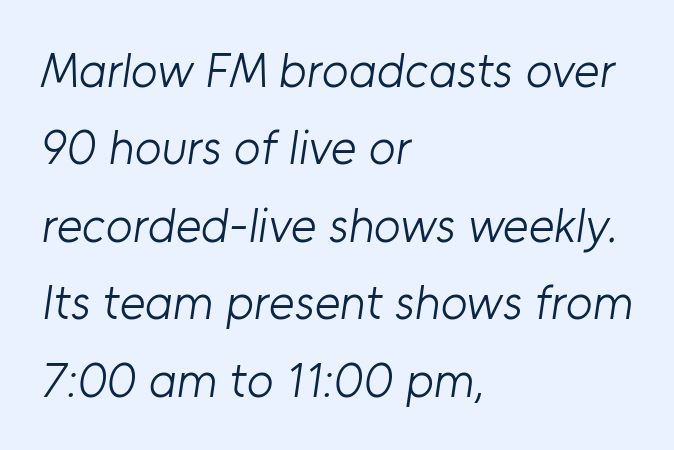
The image shows 49 px light sans-serif type; set left-aligned, normal line spacing (1.58x), normal letter spacing, not underlined; low stroke contrast and a medium x-height.
